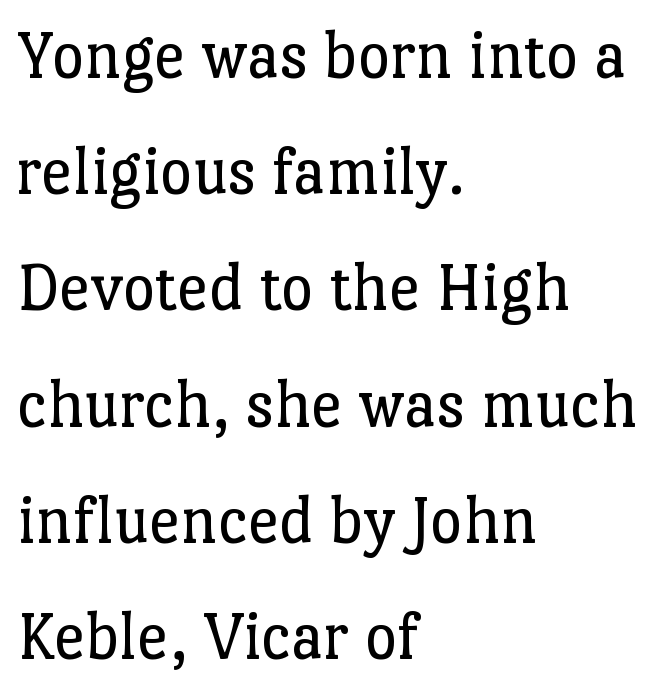
A normal amount of white space separates one row of letters from the next. The passage shown is typeset with a serif family. Underlining? Definitely not there. Caption: standard tracking, unaltered. Tall strokes in this sample are plumb rather than angled. Stems and bowls with no extra thickness — not bold.
